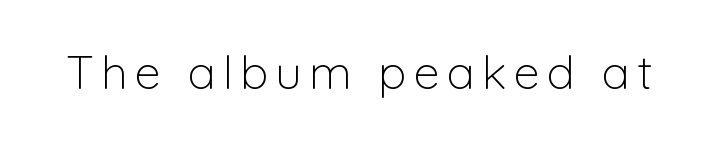
The image shows 47 px light sans-serif type, upright; set not underlined; low stroke contrast and a medium x-height.
